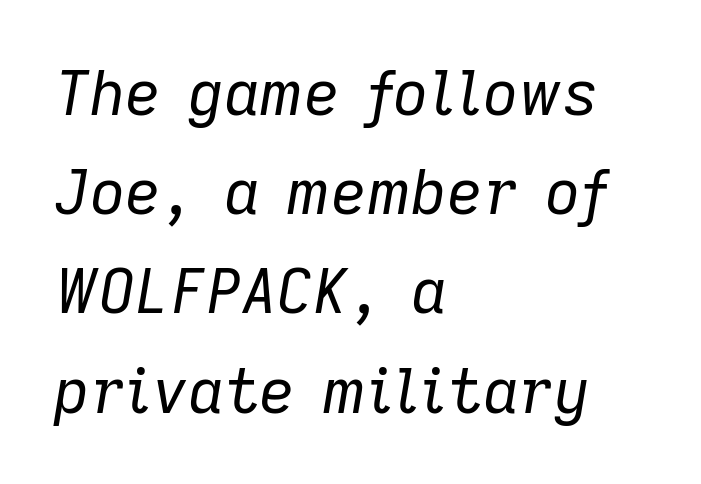
Nothing unusual about the tracking: characters are spaced as the font intends. The passage shown is typed in a proportional face where columns would drift. Bold? No — there's no thickening of the strokes. Does the copy run flush right? No — it runs flush left. The block of text has a typical density, with ordinary space between rows. Characters are canted at an angle relative to the baseline's perpendicular.
